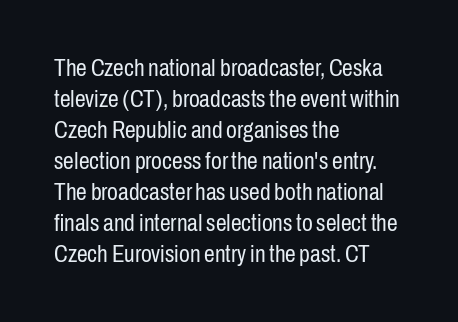
{"italic": "no", "bold": "no", "underline": "no", "align": "left", "line_spacing": "normal", "line_spacing_ratio": 1.29, "letter_spacing": "normal", "letter_spacing_em": 0.0, "glyph_px": 24}
